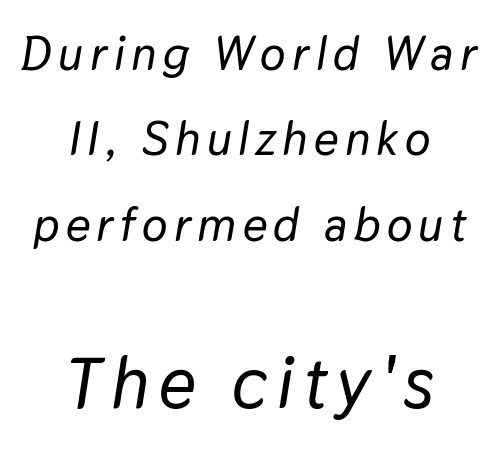
{"italic": "yes", "lean": "right", "slant_degrees": 9, "width": "normal", "stroke_contrast": "low", "x_height": "medium", "monospaced": "no", "underline": "no", "align": "center", "line_spacing_ratio": 1.78, "larger_block": "second", "size_ratio": 1.5, "glyph_px": 72}
